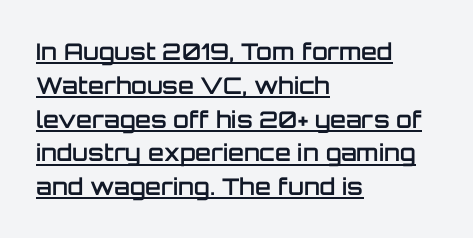
Quick note: not italic, upright. If you drew a ruler down the left edge, every line would touch it. In terms of letterspacing, this is plain default setting. These words are printed semibold, heavier than regular yet not bold. Horizontal bands of white between lines are of average thickness. Glance below the letters and you will spot a drawn line.
